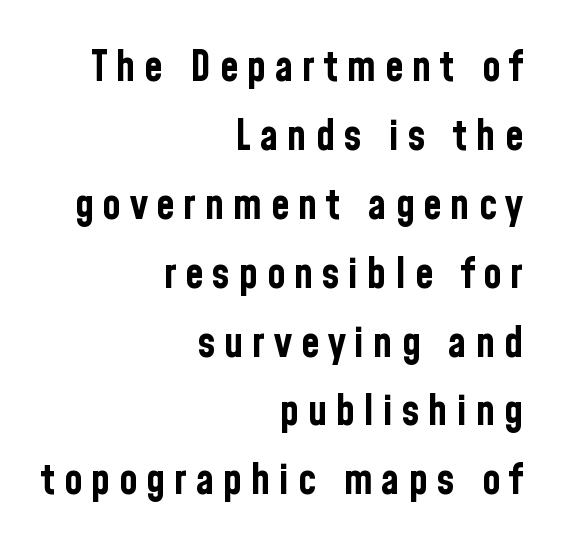
A dark, heavy texture on the line: the type is bold. This sample has the flowing, uneven cadence of proportional lettering. Every row of glyphs terminates at an identical x-position on the right. Loose tracking; the words dissolve into strings of separated letters. The passage shown stacks its lines at a standard gap. Descenders hang freely into open space.
